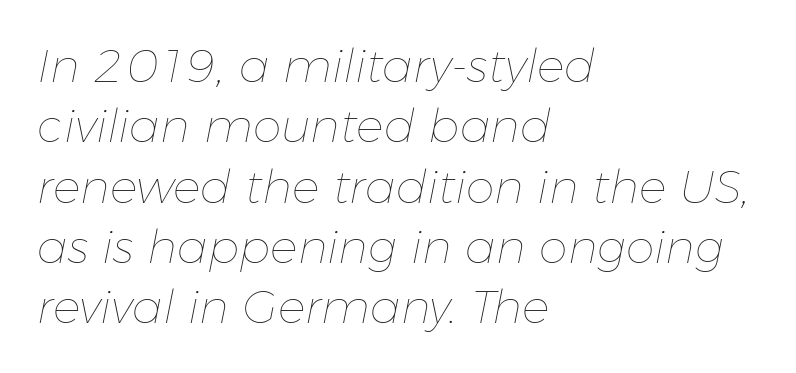
Q: Is the text bold? A: No.
Q: Is the text italic (slanted)? A: Yes, it leans right by about 11 degrees.
Q: Is the text underlined? A: No.
Q: How is the paragraph aligned? A: Left-aligned.
Q: Is the spacing between letters normal or unusually wide? A: Normal.
Q: Is the spacing between lines tight, normal or loose? A: Normal.
Q: Width (condensed, normal, or wide)? A: Normal.
Q: Stroke contrast? A: Low.
Q: x-height? A: Medium.
Q: Monospaced? A: No.
